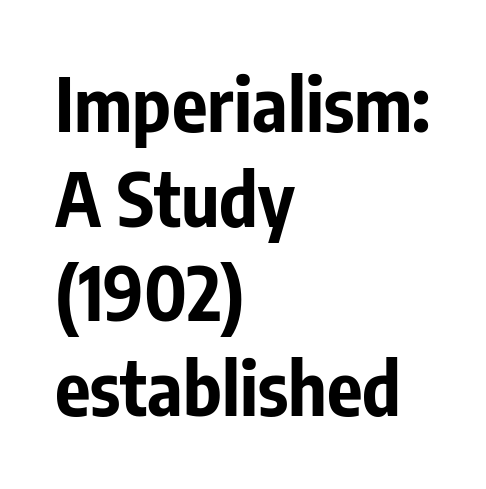
The rendering shows plain stroke endings on the letterforms — a sans-serif design. What weight is shown? A full bold with thick strokes. Underlining? Definitely not there. The rendering uses natural spacing where letterforms have individual widths. The vertical gap from one line to the next is medium. This is the regular roman posture of the typeface.
